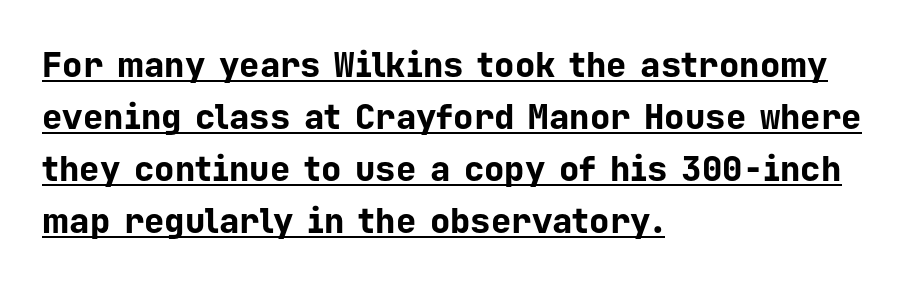
The image shows 34 px bold sans-serif type, upright, monospaced; set left-aligned, normal line spacing (1.53x), normal letter spacing, underlined; low stroke contrast and a medium x-height.
